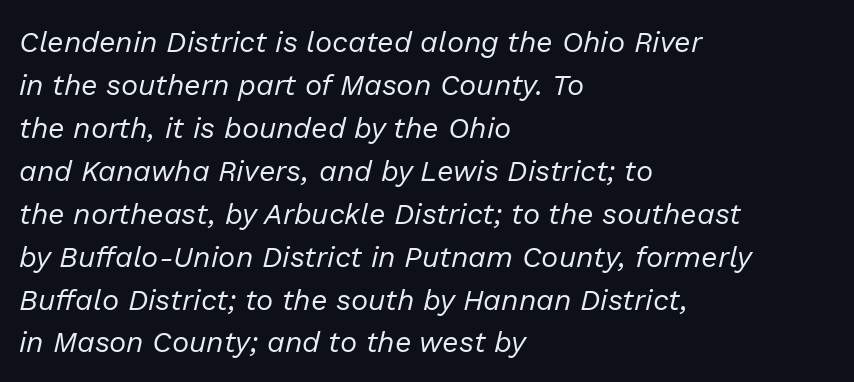
Q: Is the text bold? A: No.
Q: Is the text italic (slanted)? A: Yes, it leans right by about 13 degrees.
Q: Is the text underlined? A: No.
Q: How is the paragraph aligned? A: Left-aligned.
Q: Is the spacing between letters normal or unusually wide? A: Normal.
Q: Is the spacing between lines tight, normal or loose? A: Normal.
Q: Width (condensed, normal, or wide)? A: Normal.
Q: Stroke contrast? A: Low.
Q: x-height? A: Medium.
Q: Monospaced? A: No.
